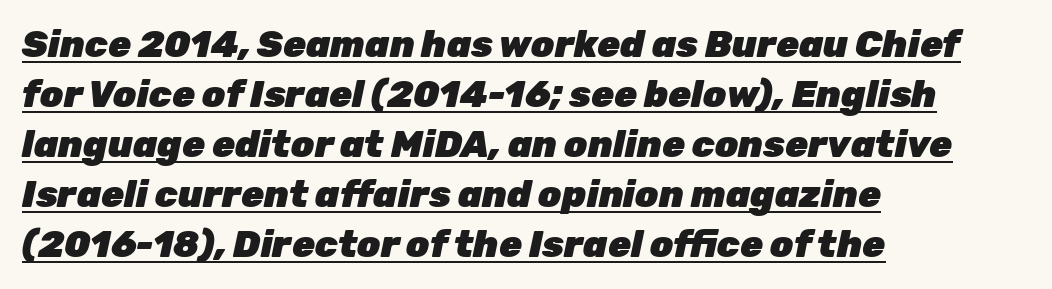
The image shows 37 px heavy type, italic (leaning right); set left-aligned, normal line spacing (1.35x), normal letter spacing, underlined; low stroke contrast and a medium x-height.
